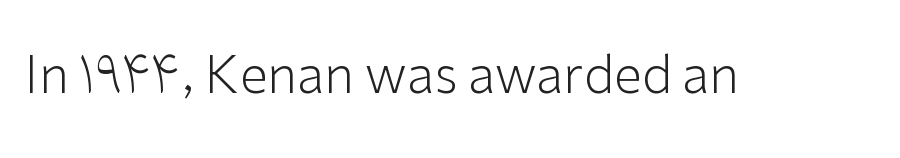
Underline: absent. Nothing heavy about these letters — not bold at all. The letters sit at their default tracking, neither squeezed nor spread. Looks like regular typesetting: each glyph gets only the width it needs. The lettering holds an erect, upright posture throughout.
